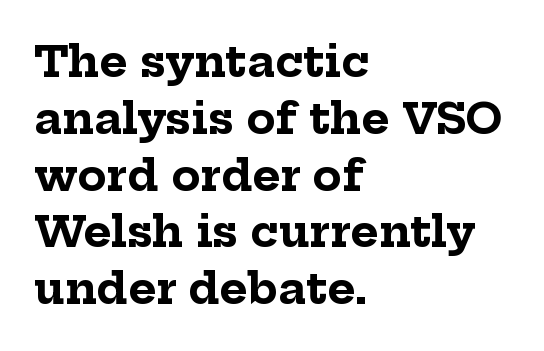
The image shows 43 px bold serif type, upright; set left-aligned, normal line spacing (1.32x), normal letter spacing, not underlined; low stroke contrast and a medium x-height.
